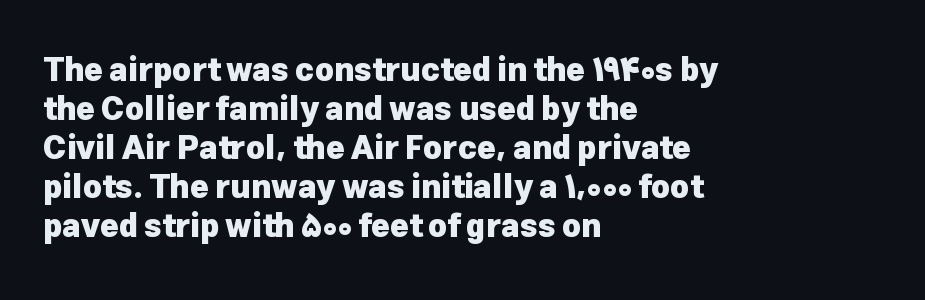
{"serif": "no", "italic": "no", "bold": "yes", "weight": "heavy", "width": "normal", "stroke_contrast": "low", "x_height": "medium", "monospaced": "no", "underline": "no", "align": "left", "line_spacing_ratio": 1.22, "letter_spacing": "normal", "letter_spacing_em": 0.0, "glyph_px": 32}
